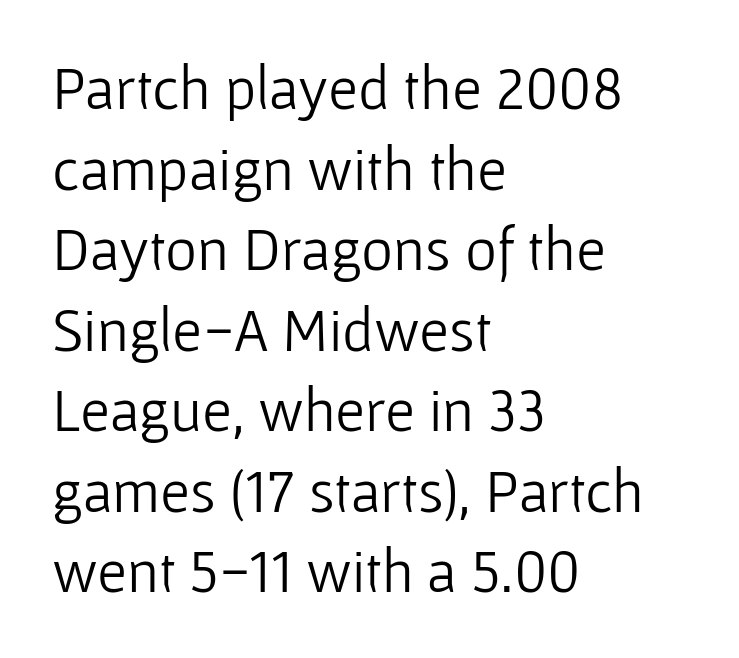
The image shows 61 px light sans-serif type, upright; set left-aligned, normal line spacing (1.32x), normal letter spacing, not underlined; low stroke contrast and a medium x-height.
